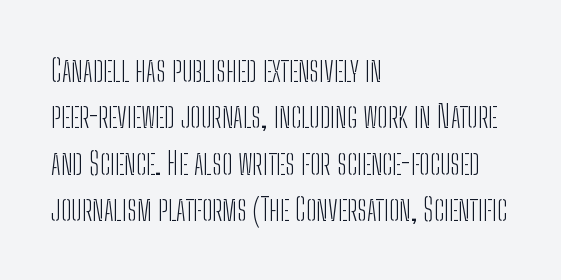
{"serif": "no", "italic": "no", "bold": "no", "weight": "light", "width": "condensed", "stroke_contrast": "low", "x_height": "medium", "monospaced": "no", "underline": "no", "align": "left", "line_spacing": "normal", "line_spacing_ratio": 1.5, "letter_spacing": "normal", "letter_spacing_em": 0.0, "glyph_px": 31}
